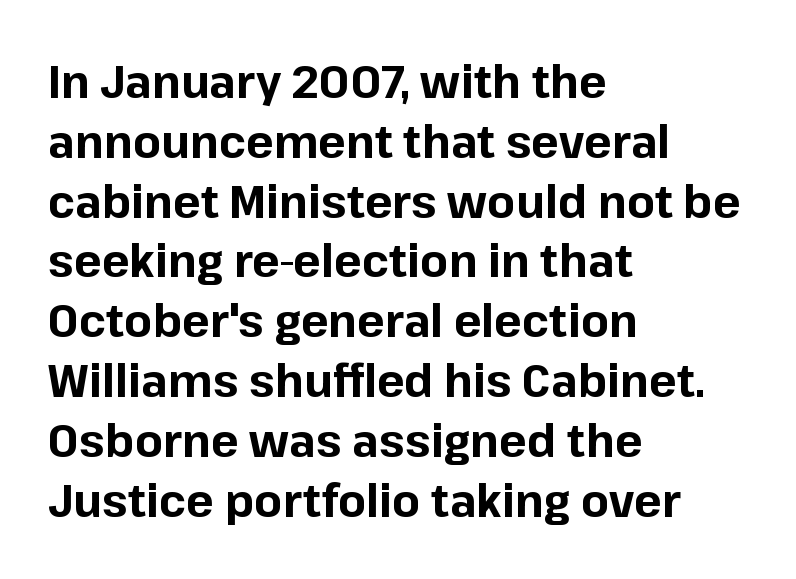
The image shows 46 px bold sans-serif type, upright; set left-aligned, normal line spacing (1.3x), normal letter spacing, not underlined; low stroke contrast and a medium x-height.
